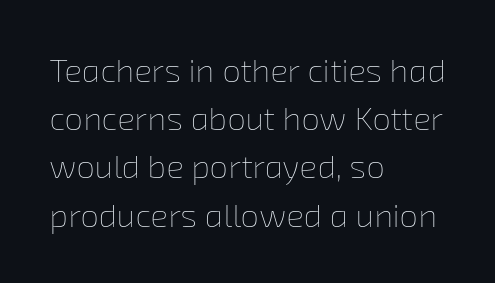
This sample has the flowing, uneven cadence of proportional lettering. Between one letter and the next there's only the usual sliver of space. Think standard paragraph weight, or any step lighter than that. Beneath every word, the page is bare. The typesetter chose a ragged-right arrangement here.
